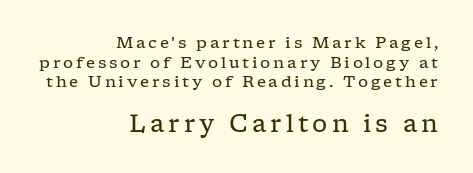
{"italic": "no", "bold": "no", "underline": "no", "align": "right", "line_spacing_ratio": 1.22, "larger_block": "second", "size_ratio": 1.5, "glyph_px": 24}
